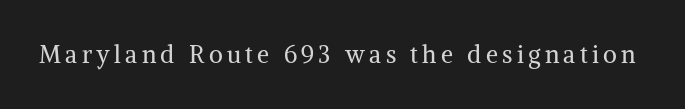
{"italic": "no", "bold": "no", "underline": "no", "glyph_px": 24}
